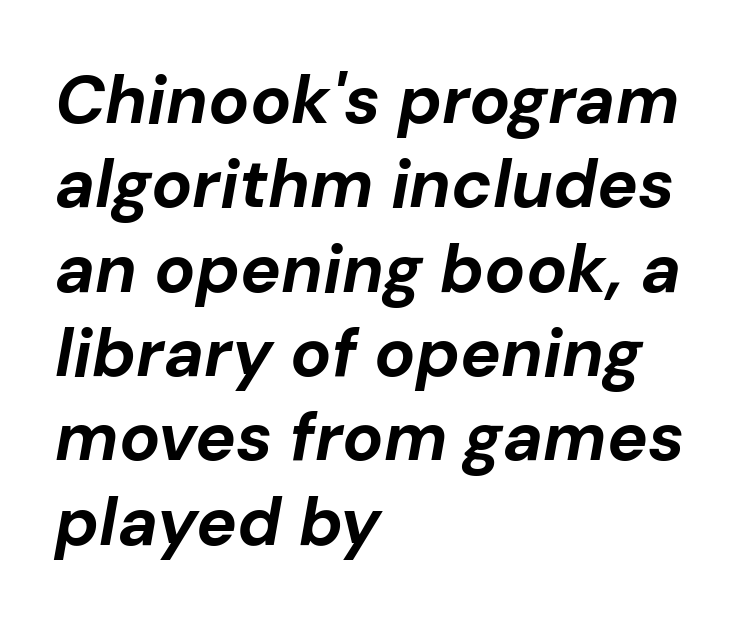
The image shows 68 px bold type, italic (leaning right); set left-aligned, line spacing 1.24x, normal letter spacing, not underlined; low stroke contrast and a medium x-height.
